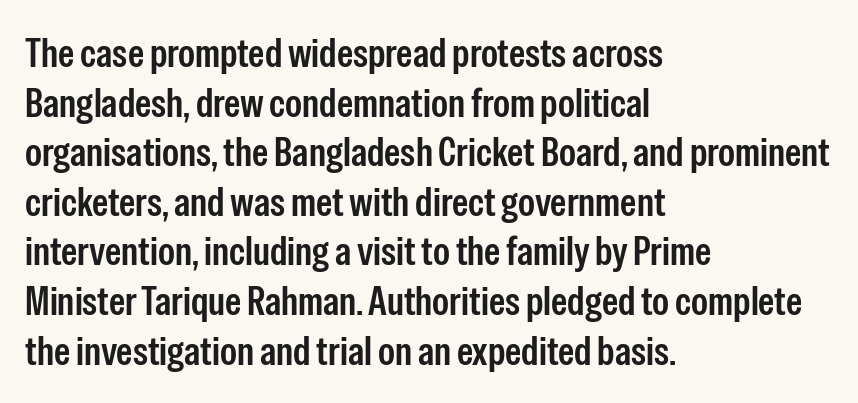
Q: Is the text bold? A: Semi-bold.
Q: Is the text italic (slanted)? A: No, it is upright.
Q: Is the typeface a serif or a sans-serif typeface? A: Sans-serif.
Q: Is the text underlined? A: No.
Q: How is the paragraph aligned? A: Left-aligned.
Q: Is the spacing between letters normal or unusually wide? A: Normal.
Q: Width (condensed, normal, or wide)? A: Condensed.
Q: Stroke contrast? A: Low.
Q: x-height? A: Medium.
Q: Monospaced? A: No.
